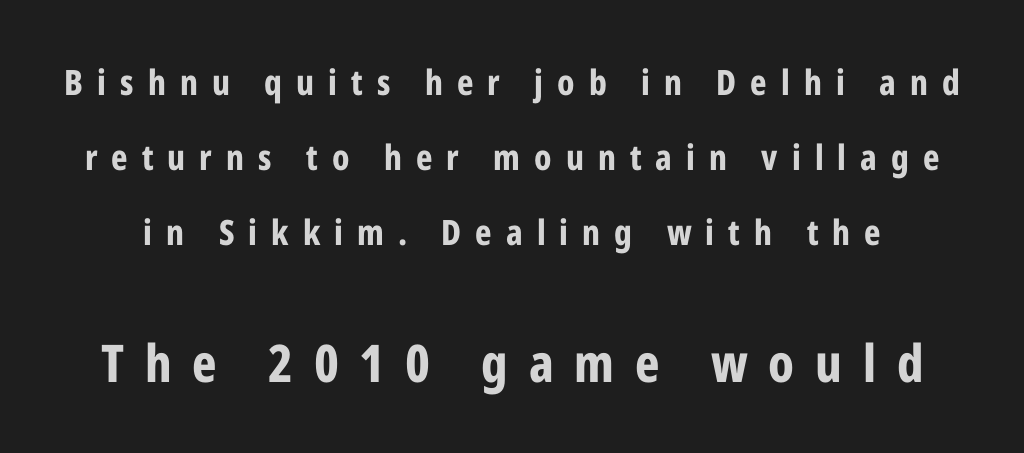
Q: Is the text bold? A: Yes.
Q: Is the text italic (slanted)? A: No, it is upright.
Q: Is the typeface a serif or a sans-serif typeface? A: Sans-serif.
Q: Is the text underlined? A: No.
Q: Is the spacing between letters normal or unusually wide? A: Unusually wide.
Q: Is the spacing between lines tight, normal or loose? A: Loose.
Q: Which block of text is set in a larger size, the first (top) or the second (bottom)? A: The second (bottom) one.
Q: Width (condensed, normal, or wide)? A: Condensed.
Q: Stroke contrast? A: Low.
Q: x-height? A: Medium.
Q: Monospaced? A: No.
